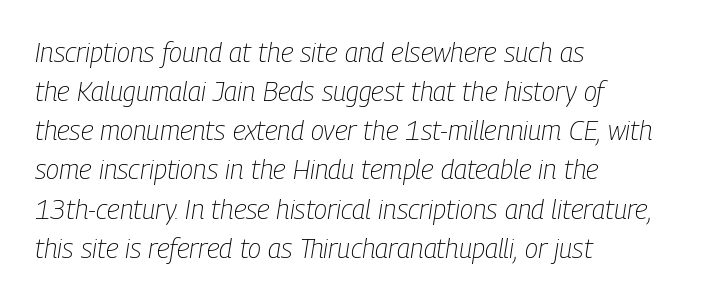
Q: Is the text bold? A: No.
Q: Is the text italic (slanted)? A: Yes, it leans right by about 9 degrees.
Q: Is the text underlined? A: No.
Q: How is the paragraph aligned? A: Left-aligned.
Q: Is the spacing between letters normal or unusually wide? A: Normal.
Q: Is the spacing between lines tight, normal or loose? A: Normal.
